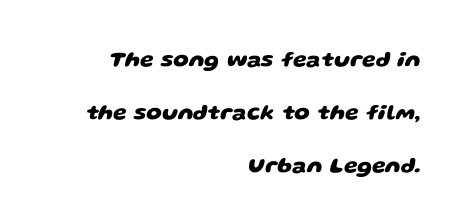
Notice the wide empty band between every row — that's loose leading. Students, note that the glyphs here touch the page at normal intervals. Honestly, there is no underline to notice here at all. Casual observation: everything's shoved over to the right. Typesetter's note: full bold, strokes at maximum text heaviness.
